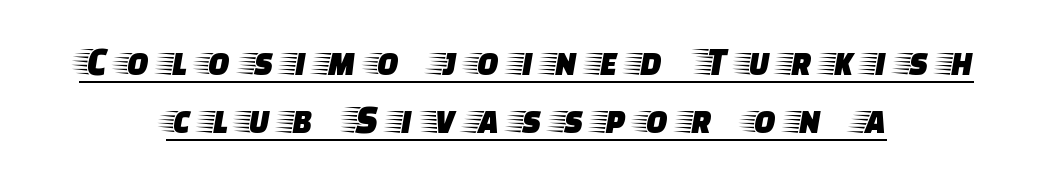
Q: Is the text italic (slanted)? A: Yes.
Q: Is the typeface a serif or a sans-serif typeface? A: Serif.
Q: Is the text underlined? A: Yes.
Q: How is the paragraph aligned? A: Centered.
Q: Is the spacing between letters normal or unusually wide? A: Unusually wide.
Q: Is the spacing between lines tight, normal or loose? A: Normal.
Q: Width (condensed, normal, or wide)? A: Wide.
Q: Stroke contrast? A: Low.
Q: x-height? A: Large.
Q: Monospaced? A: No.
